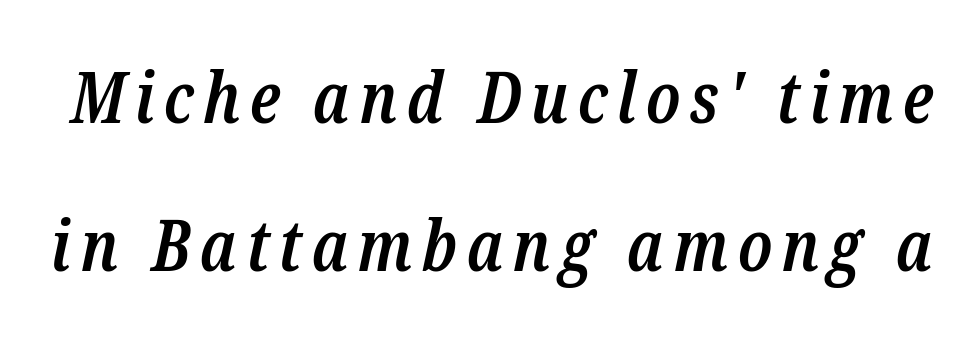
{"serif": "yes", "italic": "yes", "lean": "right", "slant_degrees": 12, "bold": "semi", "weight": "semibold", "width": "condensed", "stroke_contrast": "low", "x_height": "medium", "monospaced": "no", "underline": "no", "line_spacing": "loose", "line_spacing_ratio": 2.09, "glyph_px": 71}
